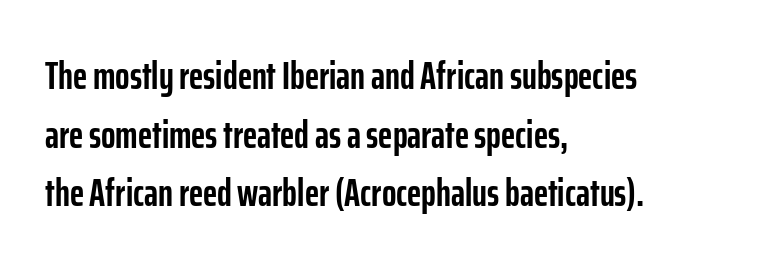
Q: Is the text bold? A: Yes.
Q: Is the text italic (slanted)? A: No, it is upright.
Q: Is the typeface a serif or a sans-serif typeface? A: Sans-serif.
Q: Is the text underlined? A: No.
Q: How is the paragraph aligned? A: Left-aligned.
Q: Is the spacing between letters normal or unusually wide? A: Normal.
Q: Is the spacing between lines tight, normal or loose? A: Normal.
Q: Width (condensed, normal, or wide)? A: Condensed.
Q: Stroke contrast? A: Low.
Q: x-height? A: Medium.
Q: Monospaced? A: No.
